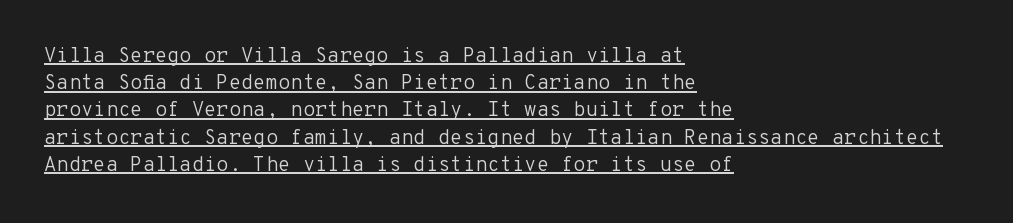
Italic? Not at all — the glyphs are vertical. Spacing between characters is what you'd get straight out of the box. Each new line begins a customary step beneath the previous one. Stroke mass is kept to a normal reading level or below. The rendering anchors every line to the left-hand side.
